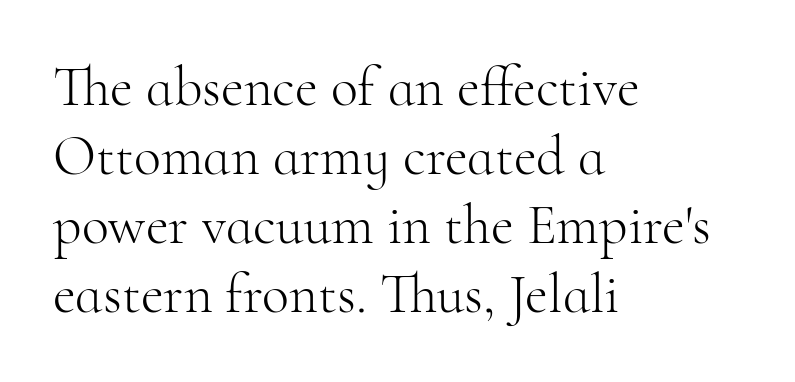
The image shows 56 px light serif type, upright; set left-aligned, line spacing 1.23x, normal letter spacing, not underlined; high stroke contrast and a small x-height.
